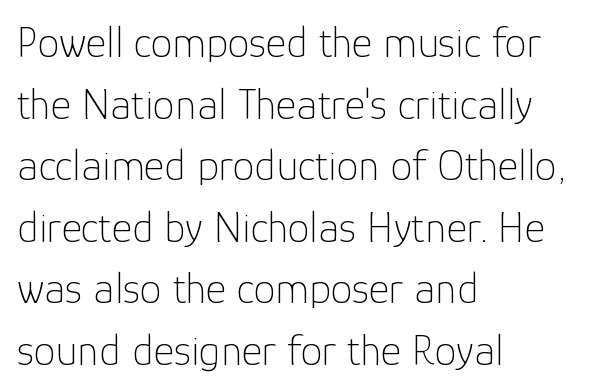
The image shows 44 px thin sans-serif type, upright; set left-aligned, normal line spacing (1.4x), normal letter spacing, not underlined; low stroke contrast and a medium x-height.
